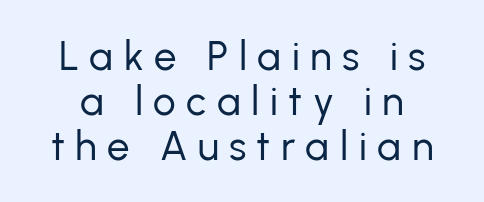
{"serif": "no", "italic": "no", "bold": "no", "weight": "regular", "width": "normal", "stroke_contrast": "low", "x_height": "medium", "monospaced": "no", "underline": "no", "line_spacing": "tight", "line_spacing_ratio": 1.12, "letter_spacing": "wide", "letter_spacing_em": 0.26, "glyph_px": 40}
